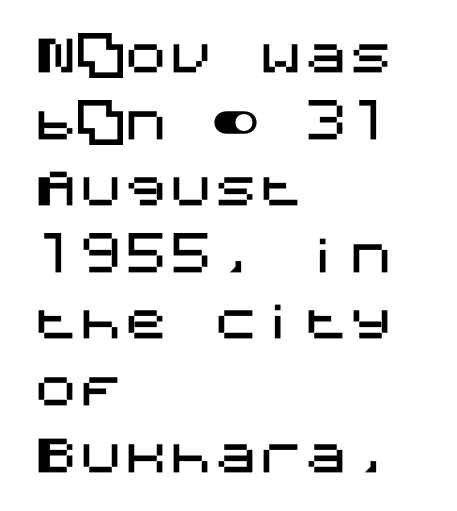
Q: Is the text italic (slanted)? A: No, it is upright.
Q: Is the typeface a serif or a sans-serif typeface? A: Sans-serif.
Q: Is the text underlined? A: No.
Q: How is the paragraph aligned? A: Left-aligned.
Q: Is the spacing between letters normal or unusually wide? A: Normal.
Q: Is the spacing between lines tight, normal or loose? A: Normal.
Q: Width (condensed, normal, or wide)? A: Normal.
Q: Stroke contrast? A: Medium.
Q: x-height? A: Large.
